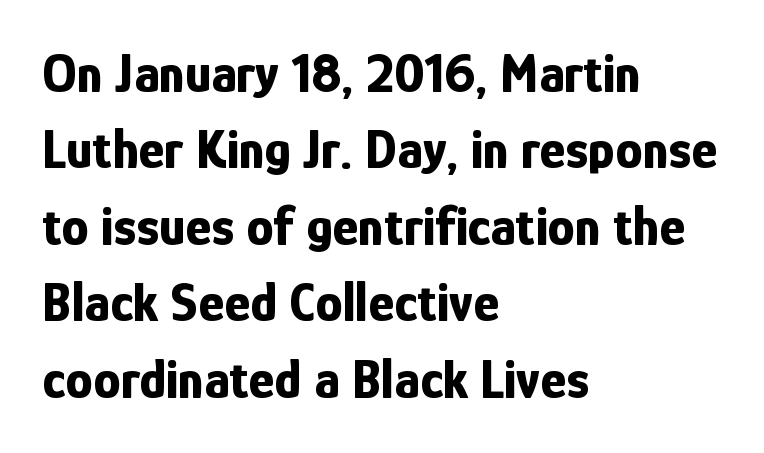
The font family rendered here belongs to the sans-serif group. If you measured baseline to baseline, you'd find a middling distance. Compared with a centered layout, this one pins lines to the left instead. Character widths vary here, with narrow letters taking less room than wide ones. The zone under the glyphs is completely vacant. How are the letters spaced? Ordinarily, with no added tracking.
